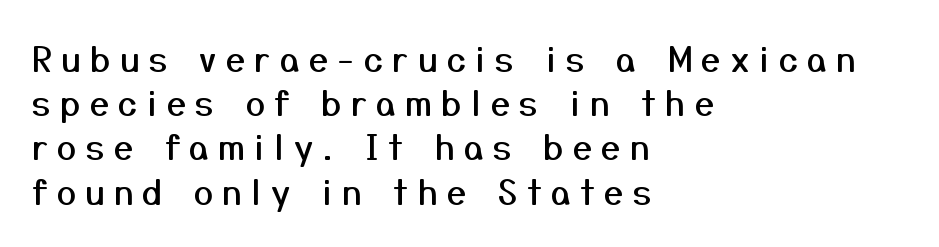
The image shows 34 px sans-serif type, upright; set left-aligned, normal line spacing (1.3x), unusually wide letter spacing (+0.28 em), not underlined; medium stroke contrast and a medium x-height.
